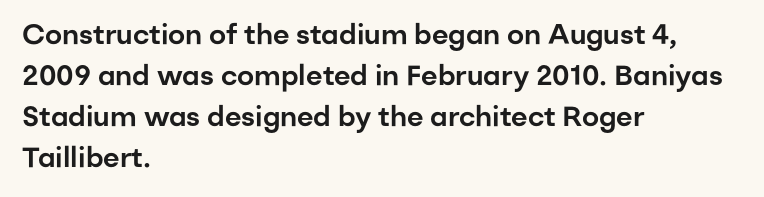
Q: Is the text italic (slanted)? A: No, it is upright.
Q: Is the typeface a serif or a sans-serif typeface? A: Sans-serif.
Q: Is the text underlined? A: No.
Q: How is the paragraph aligned? A: Left-aligned.
Q: Is the spacing between letters normal or unusually wide? A: Normal.
Q: Is the spacing between lines tight, normal or loose? A: Normal.
Q: Width (condensed, normal, or wide)? A: Normal.
Q: Stroke contrast? A: Low.
Q: x-height? A: Medium.
Q: Monospaced? A: No.
